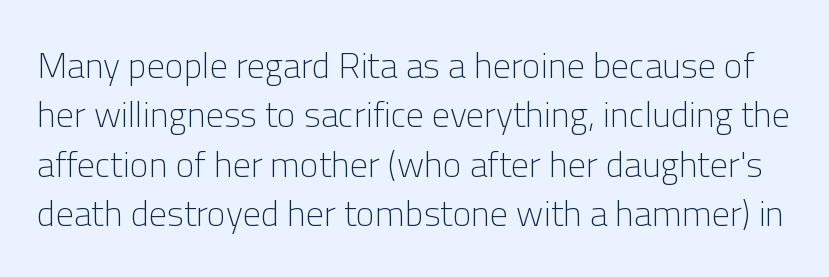
Q: Is the text bold? A: No.
Q: Is the text italic (slanted)? A: No, it is upright.
Q: Is the typeface a serif or a sans-serif typeface? A: Sans-serif.
Q: Is the text underlined? A: No.
Q: Is the spacing between letters normal or unusually wide? A: Normal.
Q: Is the spacing between lines tight, normal or loose? A: Normal.
Q: Width (condensed, normal, or wide)? A: Normal.
Q: Stroke contrast? A: Low.
Q: x-height? A: Medium.
Q: Monospaced? A: No.
